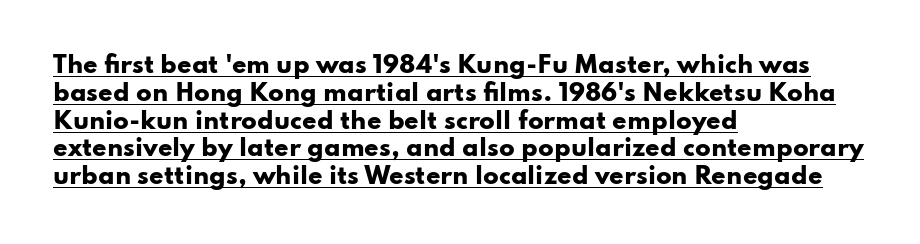
The image shows 23 px bold type, upright; set left-aligned, line spacing 1.21x, normal letter spacing, underlined.
